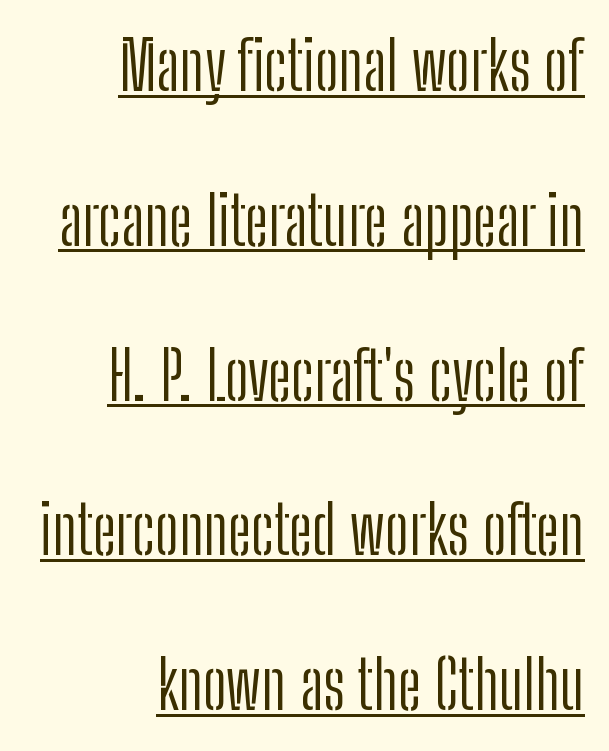
The image shows 67 px light, condensed sans-serif type, upright; set right-aligned, loose line spacing (2.31x), normal letter spacing, underlined; low stroke contrast and a medium x-height.
